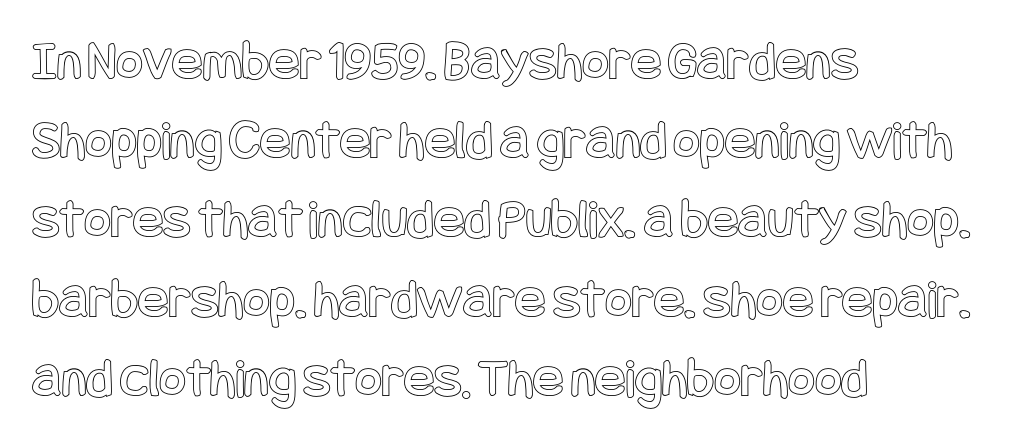
Honestly, the row spacing looks completely unremarkable. The text block is weighted toward the left margin, trailing off unevenly rightward. Each word holds together tightly as a unit, with standard inter-letter gaps. Underline: absent.
